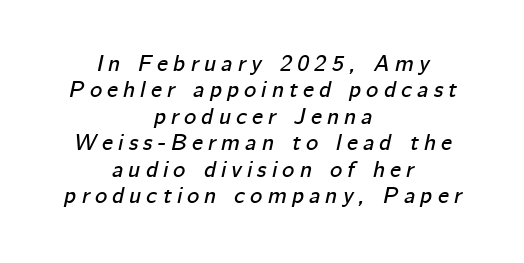
{"italic": "yes", "lean": "right", "slant_degrees": 12, "underline": "no", "align": "center", "line_spacing": "tight", "line_spacing_ratio": 1.15, "letter_spacing": "wide", "letter_spacing_em": 0.23, "glyph_px": 23}
